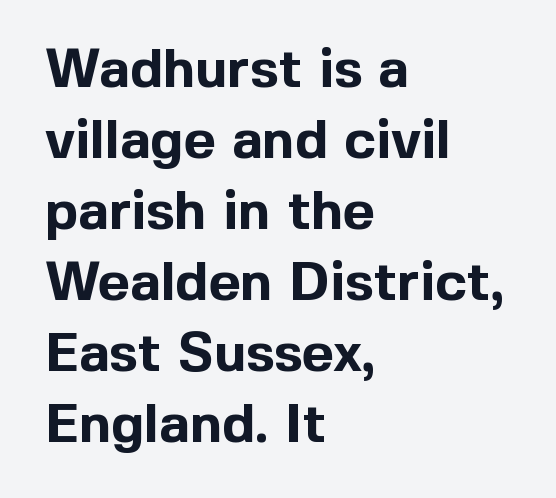
Each line starts at the same left margin while the right side varies. The letters advance in unequal steps, a hallmark of proportional type. Any mark beneath the type? The region is blank. Italic? Not at all — the glyphs are vertical.
